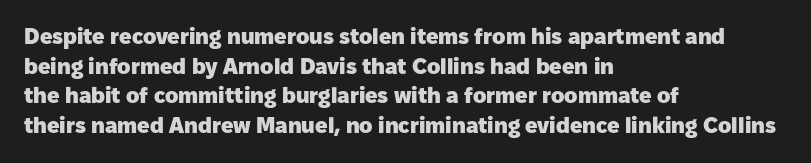
Q: Is the text bold? A: Yes.
Q: Is the text italic (slanted)? A: No, it is upright.
Q: Is the text underlined? A: No.
Q: How is the paragraph aligned? A: Left-aligned.
Q: Is the spacing between letters normal or unusually wide? A: Normal.
Q: Is the spacing between lines tight, normal or loose? A: Normal.
